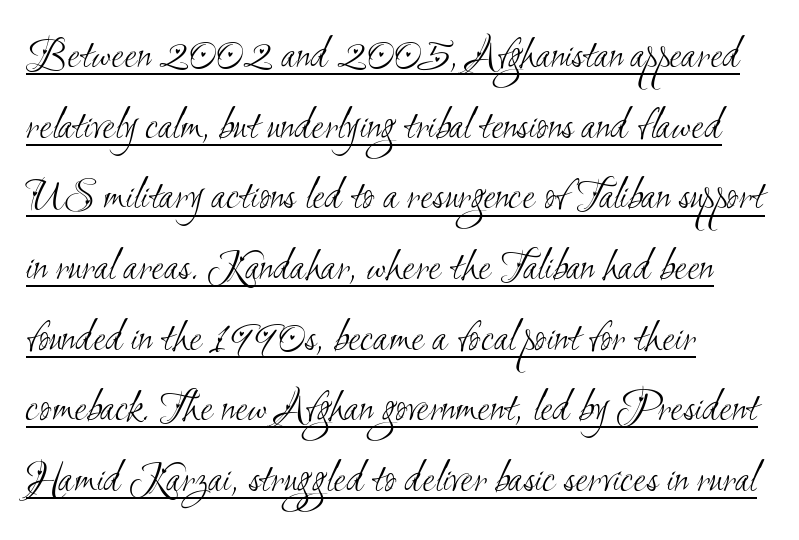
Line spacing here is normal. Visually the block forms a straight wall on the left and a jagged coastline on the right. Each stroke keeps to a modest, everyday thickness or less. Caption: standard tracking, unaltered.
